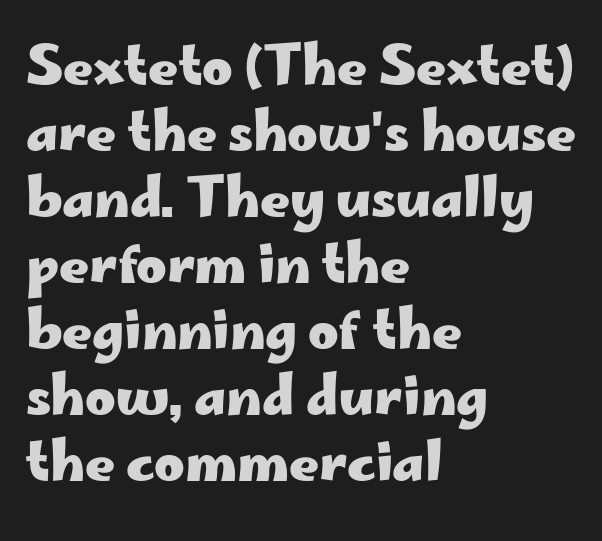
The image shows 52 px heavy, wide sans-serif type, upright; set left-aligned, normal line spacing (1.27x), normal letter spacing, not underlined; low stroke contrast and a small x-height.
